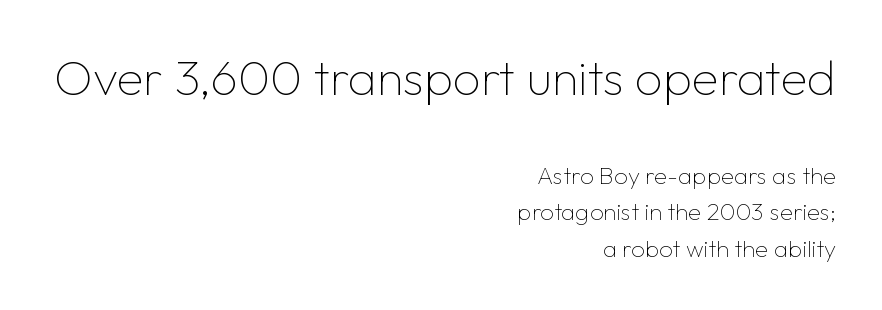
Is this a fixed-width face? No — the glyphs have proportional, varying widths. Letters have the restrained weight of plain body copy at most. Caption: upper text group enlarged, lower text group reduced. Alignment: flush right. No extra tracking has been applied to these lines. Serifs: no, the terminals of the letterforms are clean.
